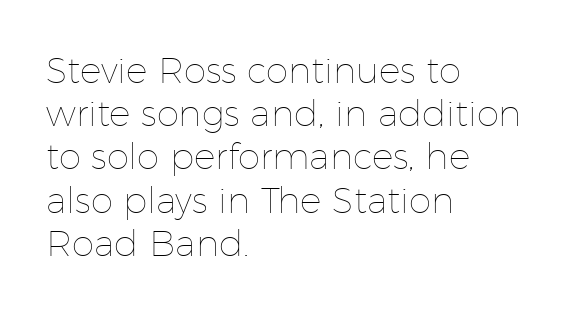
The image shows 36 px thin type, upright; set left-aligned, line spacing 1.2x, normal letter spacing, not underlined; low stroke contrast and a medium x-height.
